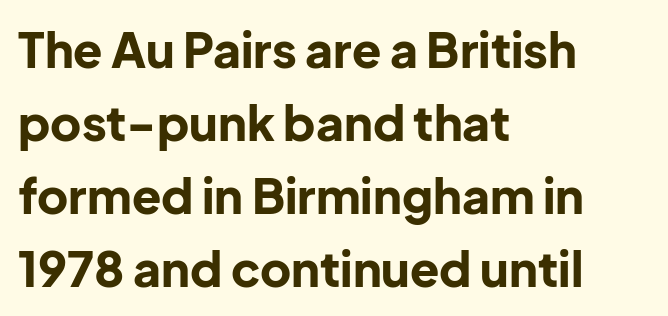
{"serif": "no", "italic": "no", "bold": "yes", "weight": "bold", "width": "normal", "stroke_contrast": "low", "x_height": "medium", "monospaced": "no", "underline": "no", "align": "left", "line_spacing": "normal", "line_spacing_ratio": 1.52, "letter_spacing": "normal", "letter_spacing_em": 0.0, "glyph_px": 48}
